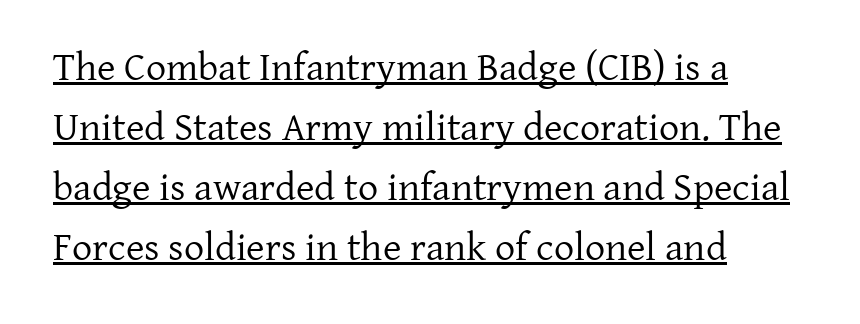
Q: Is the text bold? A: No.
Q: Is the text italic (slanted)? A: No, it is upright.
Q: Is the typeface a serif or a sans-serif typeface? A: Serif.
Q: Is the text underlined? A: Yes.
Q: How is the paragraph aligned? A: Left-aligned.
Q: Is the spacing between letters normal or unusually wide? A: Normal.
Q: Is the spacing between lines tight, normal or loose? A: Normal.
Q: Width (condensed, normal, or wide)? A: Normal.
Q: Stroke contrast? A: Low.
Q: x-height? A: Medium.
Q: Monospaced? A: No.
